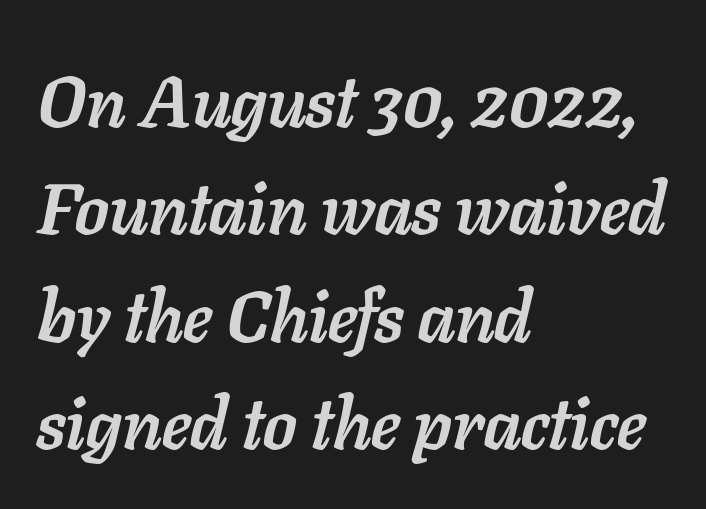
Q: Is the text bold? A: Yes.
Q: Is the text italic (slanted)? A: Yes, it leans right by about 11 degrees.
Q: Is the text underlined? A: No.
Q: How is the paragraph aligned? A: Left-aligned.
Q: Is the spacing between letters normal or unusually wide? A: Normal.
Q: Is the spacing between lines tight, normal or loose? A: Normal.
Q: Width (condensed, normal, or wide)? A: Normal.
Q: Stroke contrast? A: Low.
Q: x-height? A: Medium.
Q: Monospaced? A: No.
